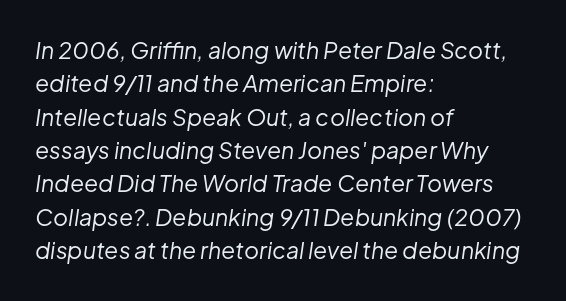
Q: Is the text bold? A: No.
Q: Is the text italic (slanted)? A: Yes, it leans right by about 8 degrees.
Q: Is the text underlined? A: No.
Q: How is the paragraph aligned? A: Left-aligned.
Q: Is the spacing between letters normal or unusually wide? A: Normal.
Q: Is the spacing between lines tight, normal or loose? A: Normal.
